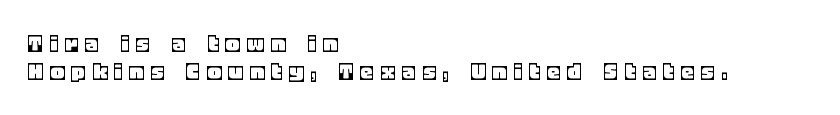
The image shows 25 px text type, upright; set left-aligned, tight line spacing (1.12x), unusually wide letter spacing (+0.33 em), not underlined.
